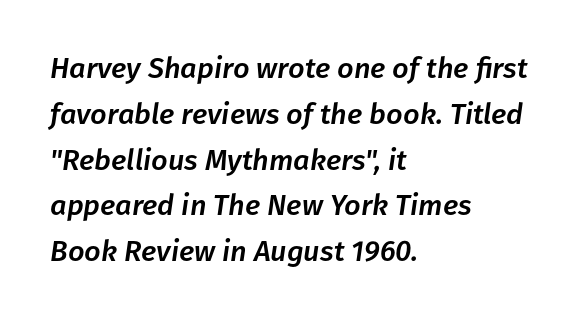
The image shows 29 px text type, italic (leaning right); set left-aligned, normal line spacing (1.58x), normal letter spacing, not underlined; low stroke contrast and a medium x-height.
